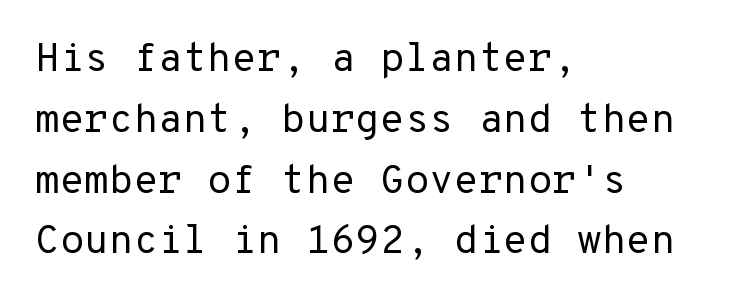
Q: Is the text bold? A: No.
Q: Is the text italic (slanted)? A: No, it is upright.
Q: Is the typeface a serif or a sans-serif typeface? A: Sans-serif.
Q: Is the text underlined? A: No.
Q: How is the paragraph aligned? A: Left-aligned.
Q: Is the spacing between letters normal or unusually wide? A: Normal.
Q: Is the spacing between lines tight, normal or loose? A: Normal.
Q: Width (condensed, normal, or wide)? A: Normal.
Q: Stroke contrast? A: Low.
Q: x-height? A: Medium.
Q: Monospaced? A: Yes.
